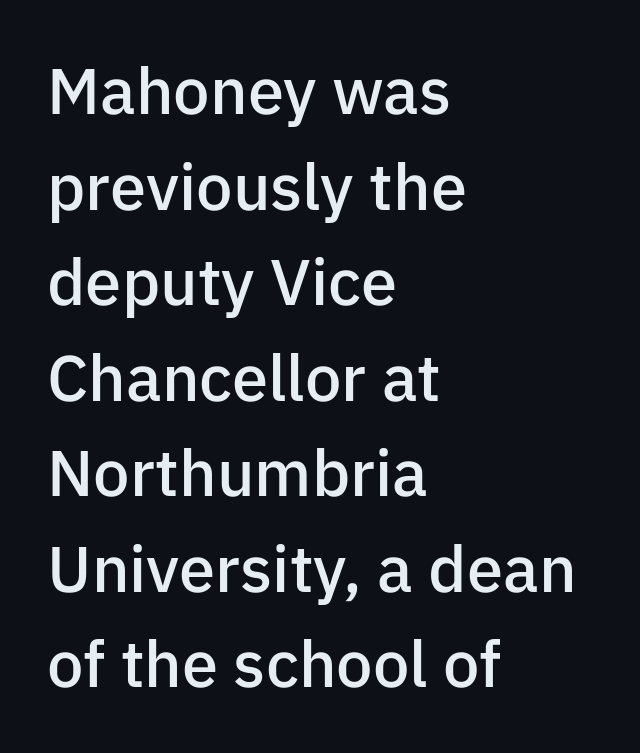
The image shows 65 px semibold sans-serif type, upright; set left-aligned, normal line spacing (1.47x), normal letter spacing, not underlined; low stroke contrast and a medium x-height.
